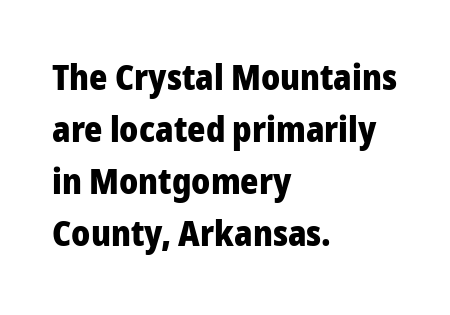
{"serif": "no", "italic": "no", "bold": "yes", "weight": "heavy", "width": "normal", "stroke_contrast": "low", "x_height": "medium", "monospaced": "no", "underline": "no", "align": "left", "line_spacing": "normal", "line_spacing_ratio": 1.49, "letter_spacing": "normal", "letter_spacing_em": 0.0, "glyph_px": 35}
